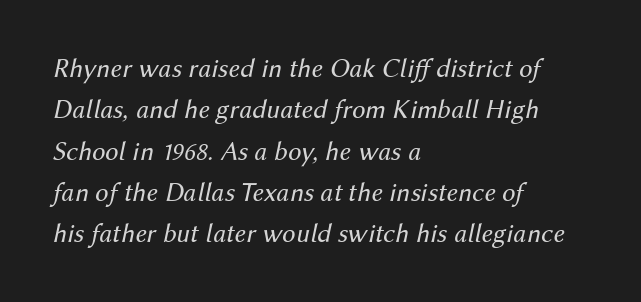
Q: Is the text bold? A: No.
Q: Is the text italic (slanted)? A: Yes, it leans right by about 12 degrees.
Q: Is the text underlined? A: No.
Q: How is the paragraph aligned? A: Left-aligned.
Q: Is the spacing between letters normal or unusually wide? A: Normal.
Q: Is the spacing between lines tight, normal or loose? A: Normal.
